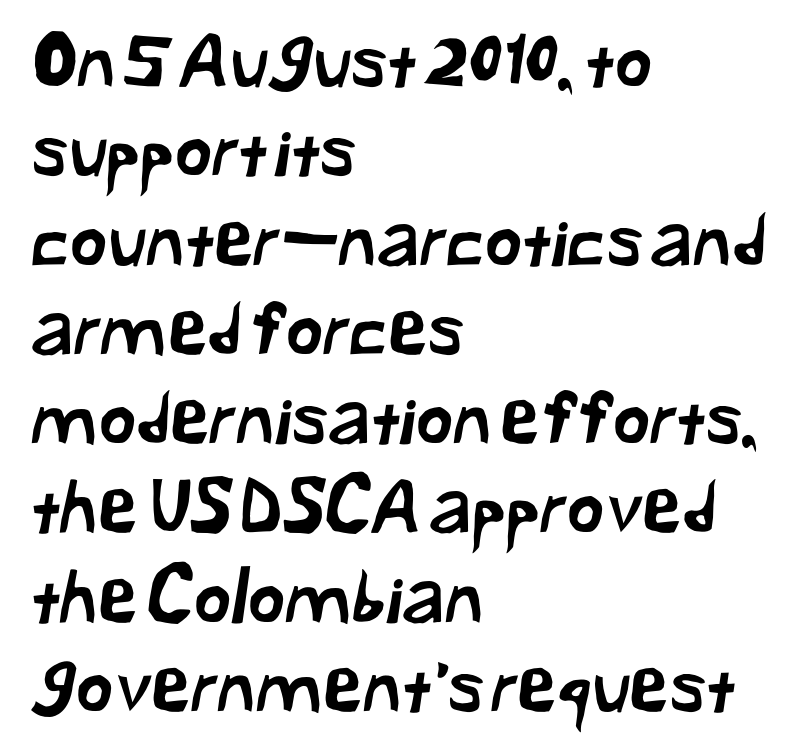
The type family on display is of the sans-serif kind. These lines are rendered in a variable-pitch font. The compositor pushed each line to the left boundary. The space directly below the letters is spotless. Letter spacing: default.
